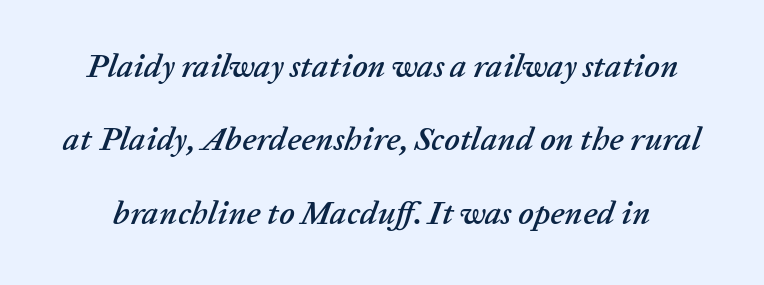
The image shows 33 px text type, italic (leaning right); set loose line spacing (2.22x), normal letter spacing, not underlined; low stroke contrast and a medium x-height.
